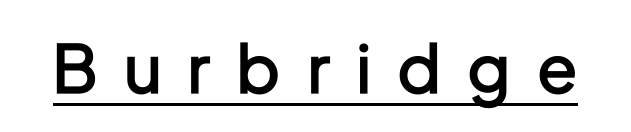
Q: Is the text bold? A: Semi-bold.
Q: Is the text italic (slanted)? A: No, it is upright.
Q: Is the typeface a serif or a sans-serif typeface? A: Sans-serif.
Q: Is the text underlined? A: Yes.
Q: Is the spacing between letters normal or unusually wide? A: Unusually wide.
Q: Width (condensed, normal, or wide)? A: Condensed.
Q: Stroke contrast? A: Low.
Q: x-height? A: Medium.
Q: Monospaced? A: No.
